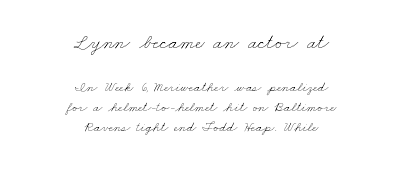
The image shows 21 px text type; set centered, normal line spacing (1.43x), normal letter spacing, not underlined; the first (top) block is 1.5x larger.
